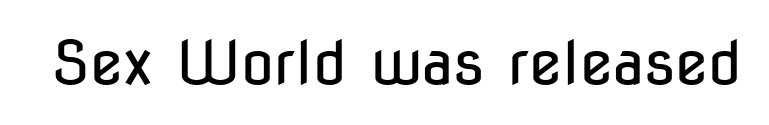
Q: Is the text bold? A: No.
Q: Is the text italic (slanted)? A: No, it is upright.
Q: Is the typeface a serif or a sans-serif typeface? A: Sans-serif.
Q: Is the text underlined? A: No.
Q: Is the spacing between letters normal or unusually wide? A: Normal.
Q: Width (condensed, normal, or wide)? A: Condensed.
Q: Stroke contrast? A: Low.
Q: x-height? A: Medium.
Q: Monospaced? A: No.
